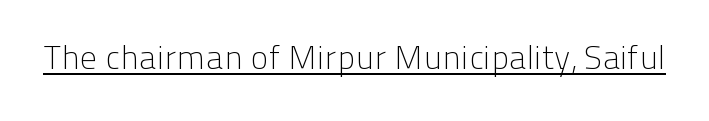
Q: Is the text bold? A: No.
Q: Is the text italic (slanted)? A: No, it is upright.
Q: Is the typeface a serif or a sans-serif typeface? A: Sans-serif.
Q: Is the text underlined? A: Yes.
Q: Is the spacing between letters normal or unusually wide? A: Normal.
Q: Width (condensed, normal, or wide)? A: Normal.
Q: Stroke contrast? A: Low.
Q: x-height? A: Medium.
Q: Monospaced? A: No.
